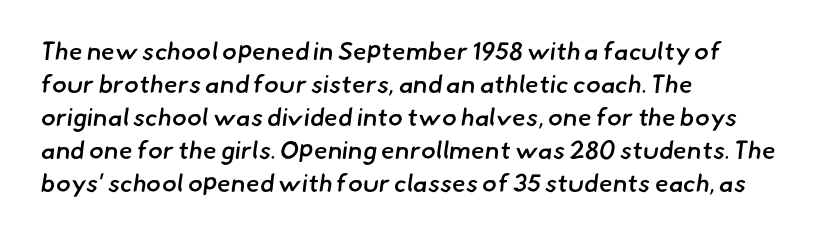
The image shows 25 px text type; set left-aligned, normal line spacing (1.32x), normal letter spacing, not underlined.
